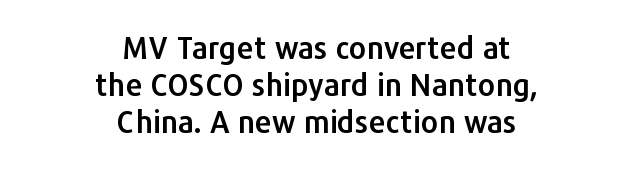
Note the varied advance widths — an 'i' is clearly narrower than an 'm'. Characters remain perfectly vertical along every line. Words float on clear page, feet unadorned. Characters follow at the spacing the type designer built in. In terms of letterform style, serifs are entirely absent.
